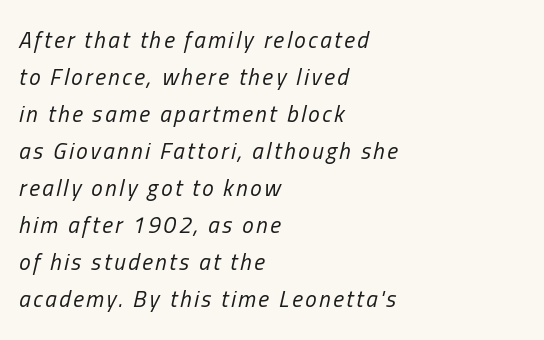
The image shows 23 px text type, italic (leaning right); set left-aligned, normal line spacing (1.61x), not underlined.
